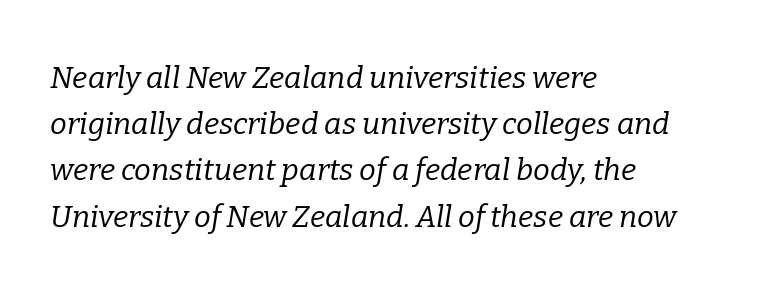
{"serif": "yes", "italic": "yes", "lean": "right", "slant_degrees": 9, "bold": "no", "weight": "regular", "width": "normal", "stroke_contrast": "low", "x_height": "medium", "monospaced": "no", "underline": "no", "align": "left", "line_spacing": "normal", "line_spacing_ratio": 1.54, "letter_spacing": "normal", "letter_spacing_em": 0.0, "glyph_px": 30}
